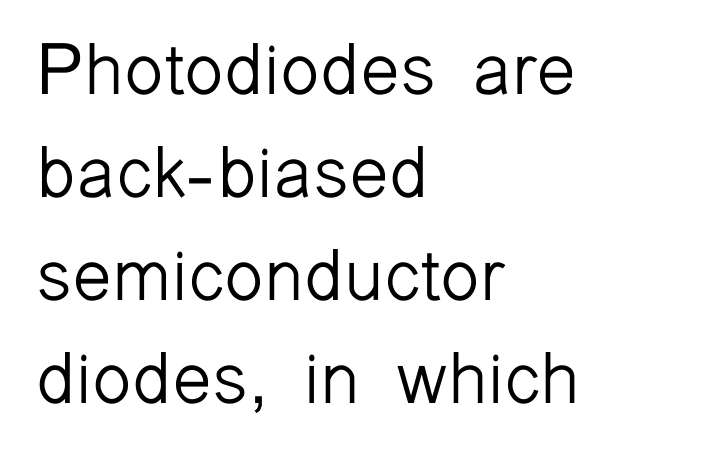
{"serif": "no", "italic": "no", "bold": "no", "weight": "light", "width": "normal", "stroke_contrast": "low", "x_height": "medium", "monospaced": "no", "underline": "no", "align": "left", "line_spacing": "normal", "line_spacing_ratio": 1.43, "letter_spacing": "normal", "letter_spacing_em": 0.0, "glyph_px": 72}
